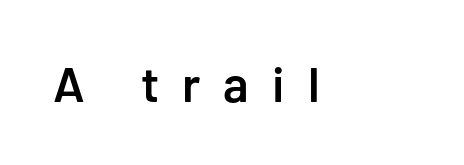
The face used here is a semibold: visibly heavier than regular, lighter than bold. The letterforms stand isolated, each surrounded by extra space. Line starts are locked; line ends wander. A typesetter would call this proportional, since set widths differ per character.
